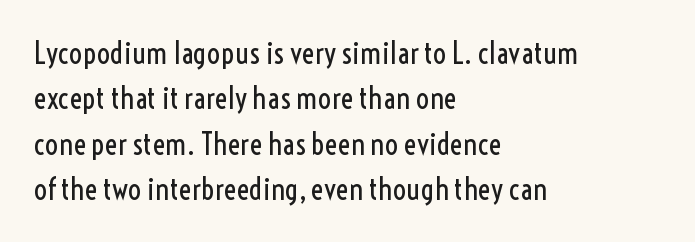
The image shows 30 px regular-weight, condensed sans-serif type, upright; set left-aligned, normal line spacing (1.51x), normal letter spacing, not underlined; a medium x-height.
